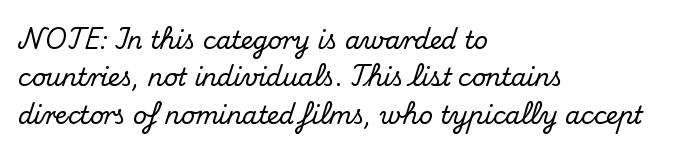
{"underline": "no", "align": "left", "line_spacing": "normal", "line_spacing_ratio": 1.56, "letter_spacing": "normal", "letter_spacing_em": 0.0, "glyph_px": 24}
